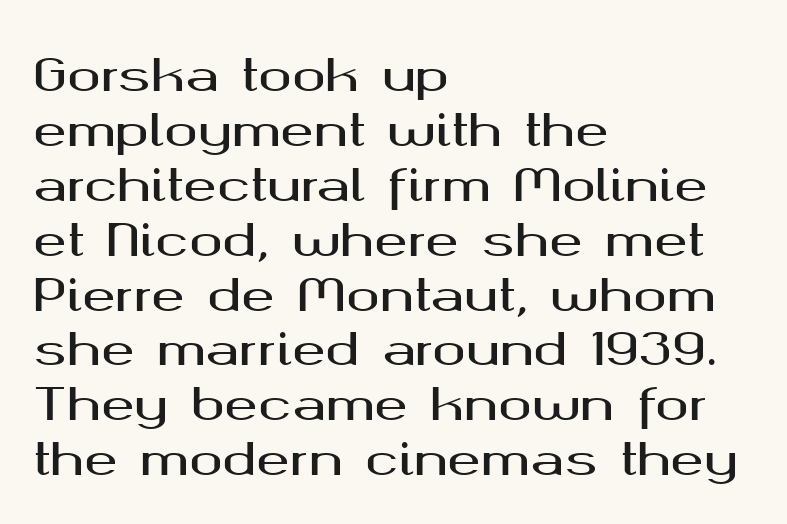
{"serif": "no", "italic": "no", "width": "wide", "stroke_contrast": "medium", "x_height": "medium", "monospaced": "no", "underline": "no", "align": "left", "line_spacing_ratio": 1.22, "letter_spacing": "normal", "letter_spacing_em": 0.0, "glyph_px": 45}
